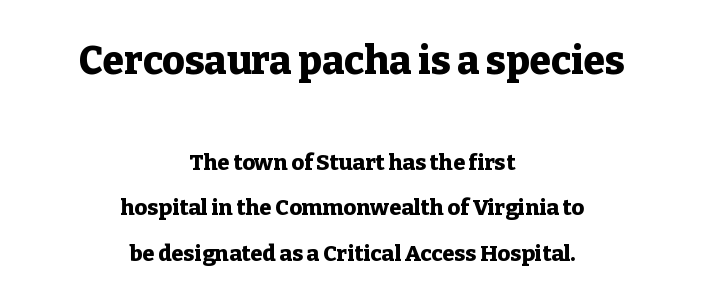
Q: Is the text bold? A: Yes.
Q: Is the text italic (slanted)? A: No, it is upright.
Q: Is the typeface a serif or a sans-serif typeface? A: Serif.
Q: Is the text underlined? A: No.
Q: How is the paragraph aligned? A: Centered.
Q: Is the spacing between letters normal or unusually wide? A: Normal.
Q: Is the spacing between lines tight, normal or loose? A: Loose.
Q: Which block of text is set in a larger size, the first (top) or the second (bottom)? A: The first (top) one.
Q: Width (condensed, normal, or wide)? A: Normal.
Q: Stroke contrast? A: Low.
Q: x-height? A: Medium.
Q: Monospaced? A: No.
